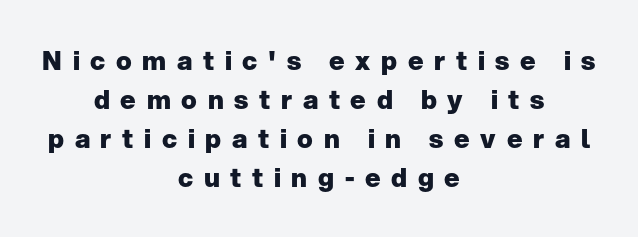
Emphasis by weight is at full strength: bold. There is plenty of visible air inserted between adjacent glyphs. Quick note: not italic, upright. The space beneath each line is pristine and unruled. Typeset on center — no edge is straight.
